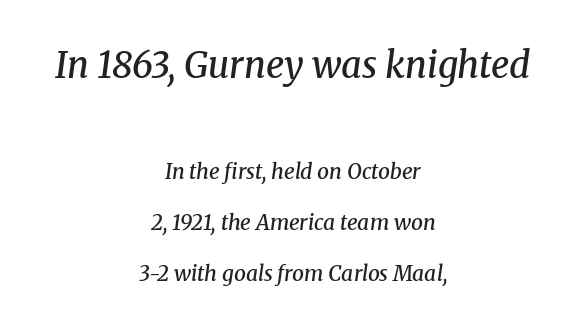
The image shows 36 px semibold serif type, italic (leaning right); set centered, loose line spacing (2.43x), normal letter spacing, not underlined; the first (top) block is 1.71x larger; medium stroke contrast and a medium x-height.
